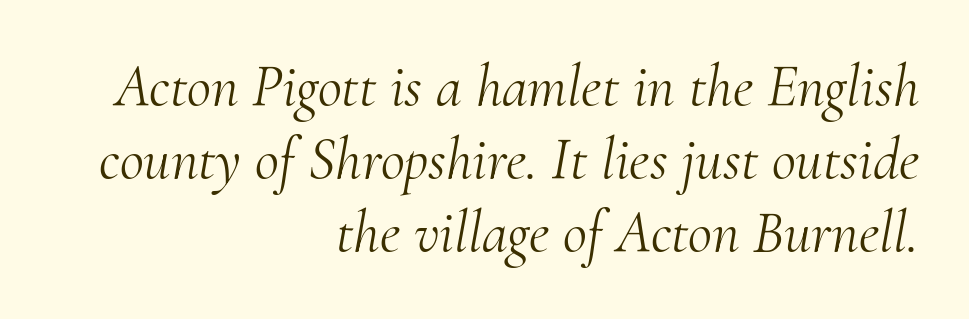
Q: Is the text bold? A: No.
Q: Is the text italic (slanted)? A: Yes, it leans right by about 10 degrees.
Q: Is the typeface a serif or a sans-serif typeface? A: Serif.
Q: Is the text underlined? A: No.
Q: How is the paragraph aligned? A: Right-aligned.
Q: Is the spacing between letters normal or unusually wide? A: Normal.
Q: Width (condensed, normal, or wide)? A: Normal.
Q: Stroke contrast? A: Medium.
Q: x-height? A: Small.
Q: Monospaced? A: No.
